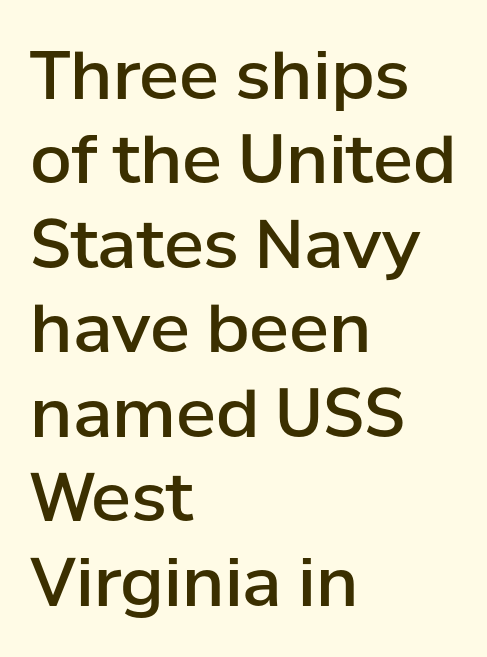
The image shows 67 px semibold sans-serif type, upright; set left-aligned, normal line spacing (1.26x), normal letter spacing, not underlined; low stroke contrast and a medium x-height.
